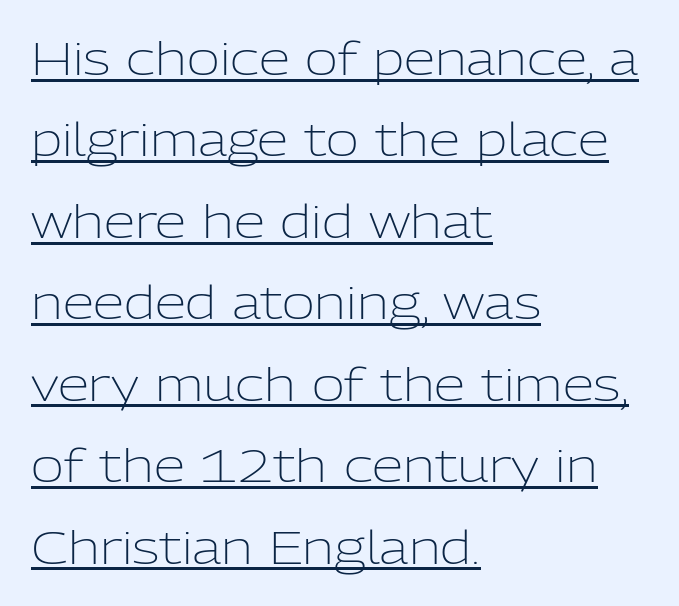
The image shows 45 px light sans-serif type, upright; set left-aligned, line spacing 1.81x, normal letter spacing, underlined; low stroke contrast and a medium x-height.
